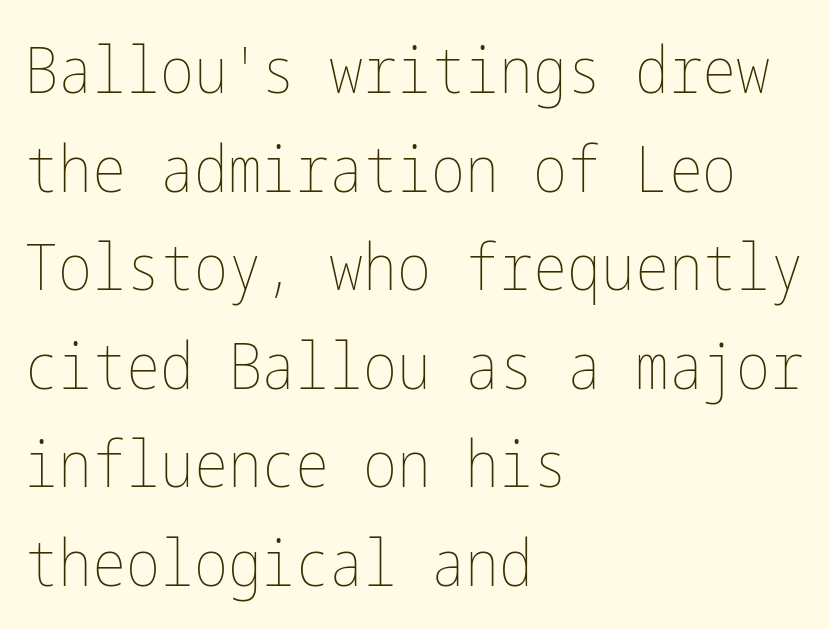
Has an underline been added? It has not. The font sits on the lighter half of the weight spectrum, regular included. This is roman type, the default non-slanted kind. Does extra space separate the letters? No, they use regular spacing. The rows are spaced the way most documents space them. Typeset ragged right — the left edge is the straight one.
